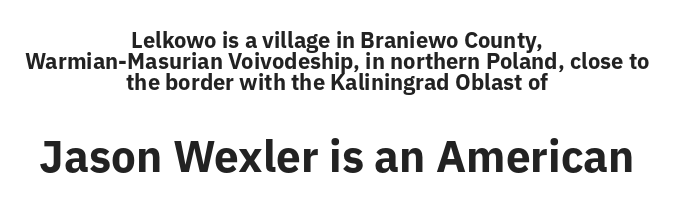
The image shows 44 px bold sans-serif type, upright; set centered, tight line spacing (0.96x), normal letter spacing, not underlined; the second (bottom) block is 2.0x larger; low stroke contrast and a medium x-height.
